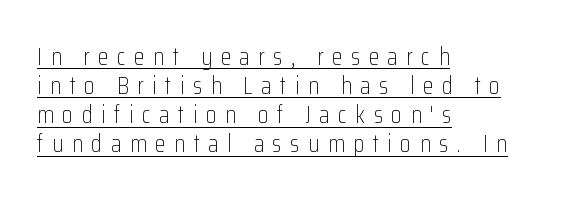
The image shows 24 px text type, upright; set left-aligned, line spacing 1.21x, unusually wide letter spacing (+0.36 em), underlined.
